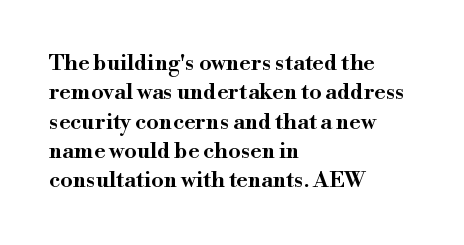
{"italic": "no", "underline": "no", "align": "left", "line_spacing": "normal", "line_spacing_ratio": 1.33, "letter_spacing": "normal", "letter_spacing_em": 0.0, "glyph_px": 22}
